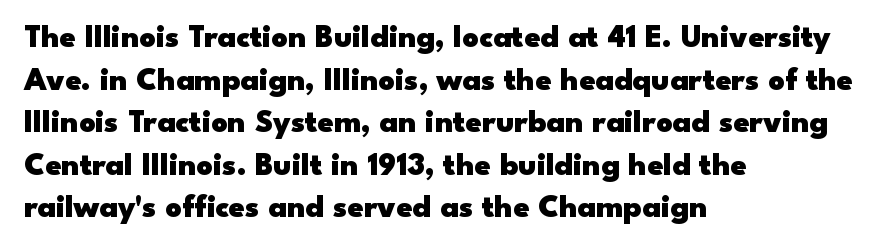
{"serif": "no", "italic": "no", "bold": "yes", "weight": "heavy", "width": "wide", "stroke_contrast": "low", "x_height": "small", "monospaced": "no", "underline": "no", "align": "left", "line_spacing": "normal", "line_spacing_ratio": 1.33, "letter_spacing": "normal", "letter_spacing_em": 0.0, "glyph_px": 32}
